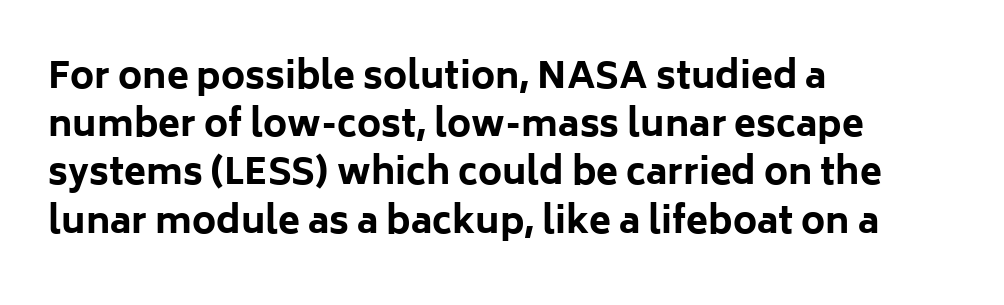
{"serif": "no", "italic": "no", "bold": "yes", "weight": "bold", "width": "normal", "stroke_contrast": "low", "x_height": "medium", "monospaced": "no", "underline": "no", "align": "left", "line_spacing": "normal", "line_spacing_ratio": 1.34, "letter_spacing": "normal", "letter_spacing_em": 0.0, "glyph_px": 36}
